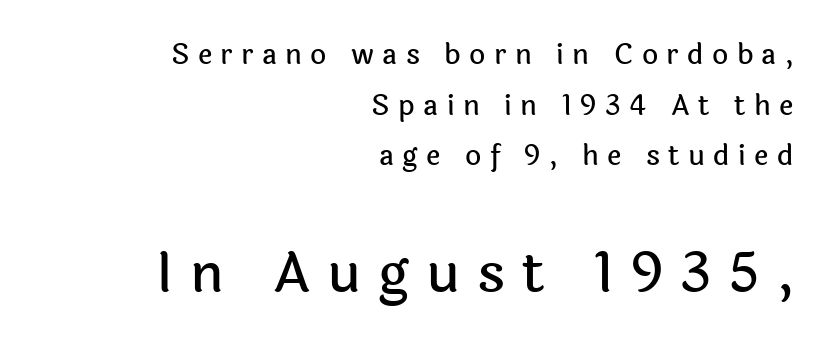
The image shows 56 px sans-serif type, upright; set right-aligned, line spacing 1.81x, unusually wide letter spacing (+0.3 em), not underlined; the second (bottom) block is 2.0x larger; a medium x-height.
